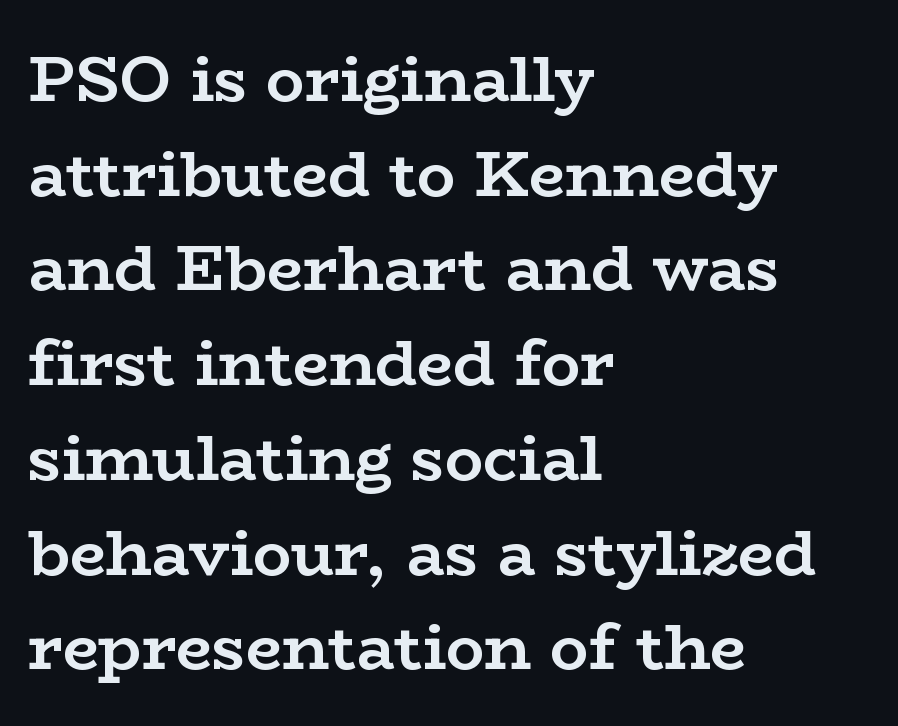
Q: Is the text bold? A: Yes.
Q: Is the text italic (slanted)? A: No, it is upright.
Q: Is the typeface a serif or a sans-serif typeface? A: Serif.
Q: Is the text underlined? A: No.
Q: How is the paragraph aligned? A: Left-aligned.
Q: Is the spacing between letters normal or unusually wide? A: Normal.
Q: Is the spacing between lines tight, normal or loose? A: Normal.
Q: Width (condensed, normal, or wide)? A: Wide.
Q: Stroke contrast? A: Low.
Q: x-height? A: Medium.
Q: Monospaced? A: No.
